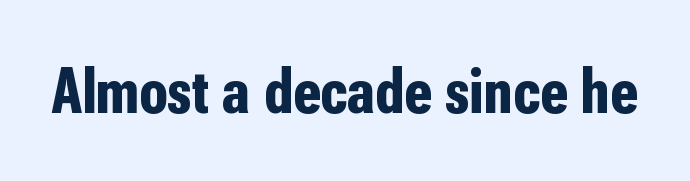
The image shows 65 px bold, condensed sans-serif type, upright; set normal letter spacing, not underlined; low stroke contrast and a medium x-height.
